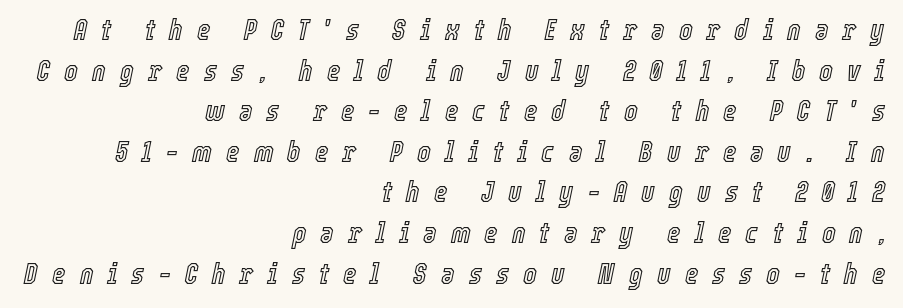
Q: Is the text italic (slanted)? A: Yes, it leans right by about 12 degrees.
Q: Is the text underlined? A: No.
Q: How is the paragraph aligned? A: Right-aligned.
Q: Is the spacing between letters normal or unusually wide? A: Unusually wide.
Q: Is the spacing between lines tight, normal or loose? A: Normal.
Q: Width (condensed, normal, or wide)? A: Condensed.
Q: x-height? A: Medium.
Q: Monospaced? A: No.
